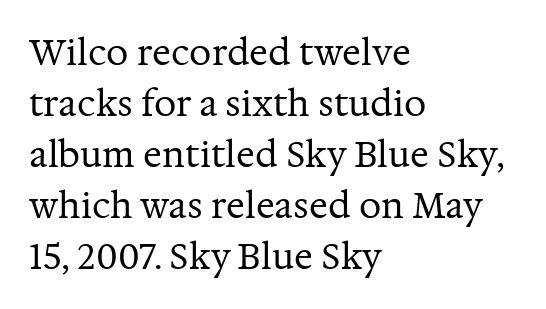
Q: Is the text bold? A: No.
Q: Is the text italic (slanted)? A: No, it is upright.
Q: Is the typeface a serif or a sans-serif typeface? A: Serif.
Q: Is the text underlined? A: No.
Q: How is the paragraph aligned? A: Left-aligned.
Q: Is the spacing between letters normal or unusually wide? A: Normal.
Q: Is the spacing between lines tight, normal or loose? A: Normal.
Q: Width (condensed, normal, or wide)? A: Normal.
Q: Stroke contrast? A: Medium.
Q: x-height? A: Medium.
Q: Monospaced? A: No.
